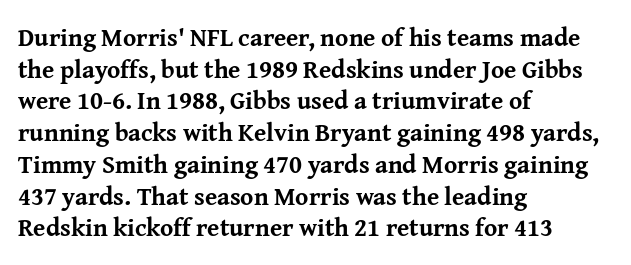
Q: Is the text bold? A: Yes.
Q: Is the text italic (slanted)? A: No, it is upright.
Q: Is the text underlined? A: No.
Q: How is the paragraph aligned? A: Left-aligned.
Q: Is the spacing between letters normal or unusually wide? A: Normal.
Q: Is the spacing between lines tight, normal or loose? A: Normal.
